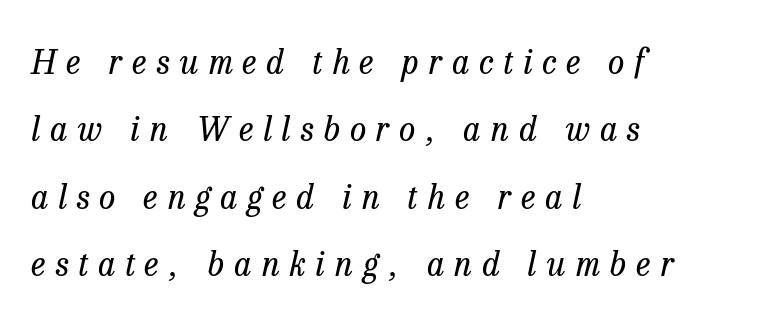
Q: Is the text bold? A: No.
Q: Is the text italic (slanted)? A: Yes, it leans right by about 13 degrees.
Q: Is the typeface a serif or a sans-serif typeface? A: Serif.
Q: Is the text underlined? A: No.
Q: How is the paragraph aligned? A: Left-aligned.
Q: Is the spacing between letters normal or unusually wide? A: Unusually wide.
Q: Is the spacing between lines tight, normal or loose? A: Loose.
Q: Width (condensed, normal, or wide)? A: Normal.
Q: Stroke contrast? A: Low.
Q: x-height? A: Medium.
Q: Monospaced? A: No.
